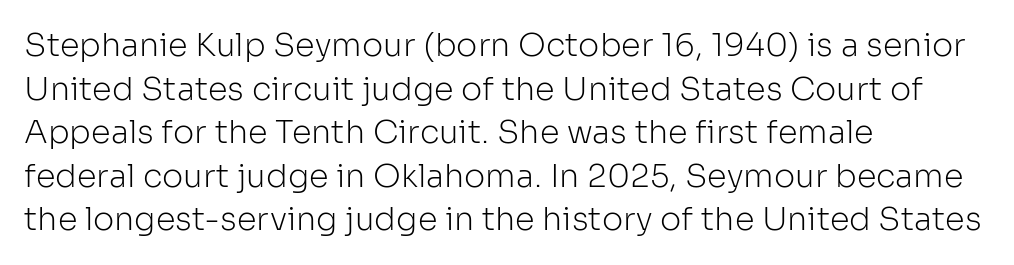
Q: Is the text bold? A: No.
Q: Is the text italic (slanted)? A: No, it is upright.
Q: Is the typeface a serif or a sans-serif typeface? A: Sans-serif.
Q: Is the text underlined? A: No.
Q: How is the paragraph aligned? A: Left-aligned.
Q: Is the spacing between letters normal or unusually wide? A: Normal.
Q: Is the spacing between lines tight, normal or loose? A: Normal.
Q: Width (condensed, normal, or wide)? A: Normal.
Q: Stroke contrast? A: Low.
Q: x-height? A: Medium.
Q: Monospaced? A: No.
